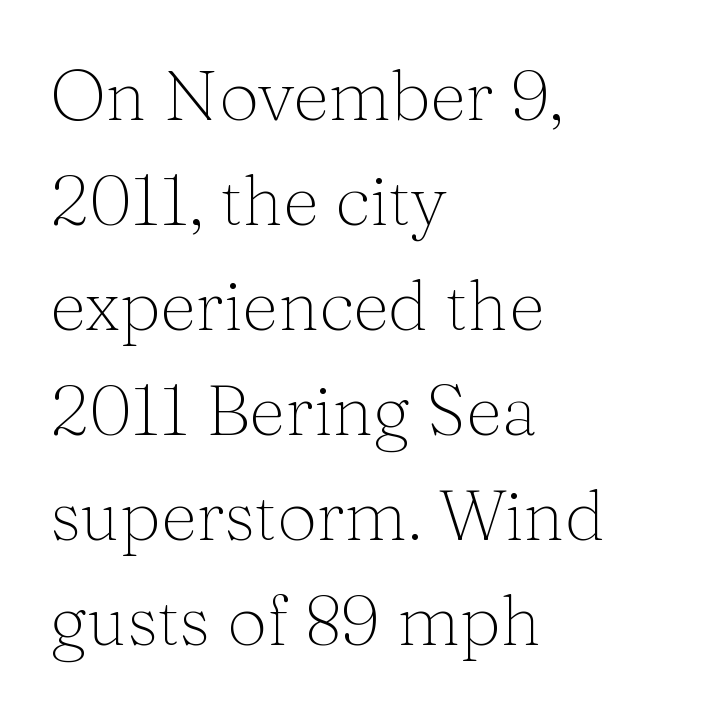
The image shows 71 px thin serif type, upright; set left-aligned, normal line spacing (1.48x), normal letter spacing, not underlined; medium stroke contrast and a medium x-height.
